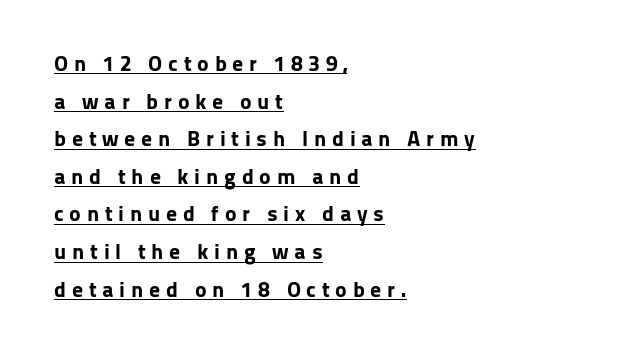
The image shows 22 px bold type, upright; set left-aligned, line spacing 1.71x, unusually wide letter spacing (+0.26 em), underlined.
